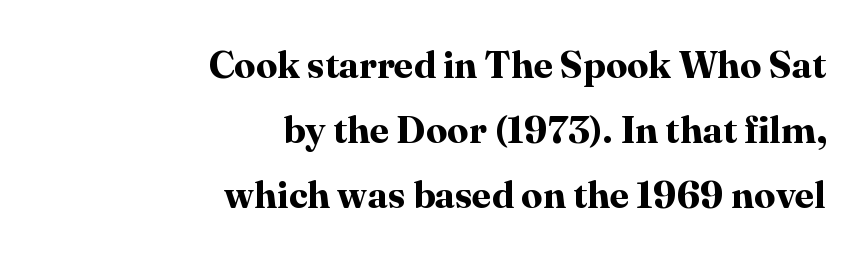
{"serif": "yes", "italic": "no", "bold": "yes", "weight": "bold", "width": "normal", "stroke_contrast": "high", "x_height": "medium", "monospaced": "no", "underline": "no", "align": "right", "line_spacing_ratio": 1.71, "letter_spacing": "normal", "letter_spacing_em": 0.0, "glyph_px": 38}
